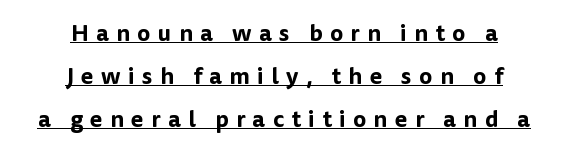
Q: Is the text italic (slanted)? A: No, it is upright.
Q: Is the text underlined? A: Yes.
Q: How is the paragraph aligned? A: Centered.
Q: Is the spacing between letters normal or unusually wide? A: Unusually wide.
